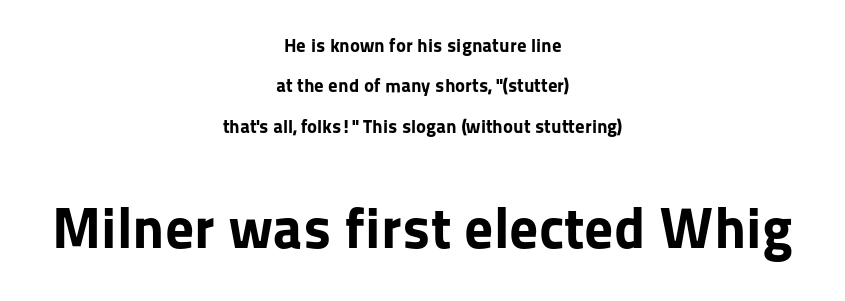
The image shows 58 px bold sans-serif type, upright; set centered, loose line spacing (2.12x), normal letter spacing, not underlined; the second (bottom) block is 3.05x larger; low stroke contrast and a medium x-height.
